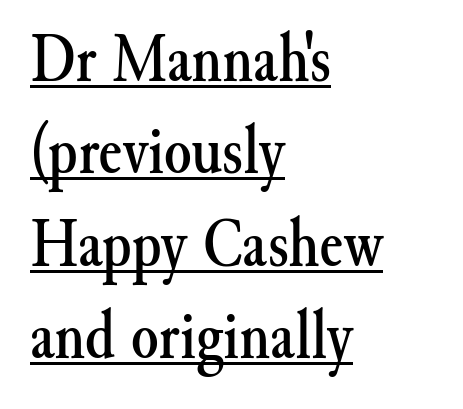
Q: Is the text italic (slanted)? A: No, it is upright.
Q: Is the typeface a serif or a sans-serif typeface? A: Serif.
Q: Is the text underlined? A: Yes.
Q: How is the paragraph aligned? A: Left-aligned.
Q: Is the spacing between letters normal or unusually wide? A: Normal.
Q: Is the spacing between lines tight, normal or loose? A: Normal.
Q: Width (condensed, normal, or wide)? A: Normal.
Q: Stroke contrast? A: Medium.
Q: x-height? A: Small.
Q: Monospaced? A: No.
